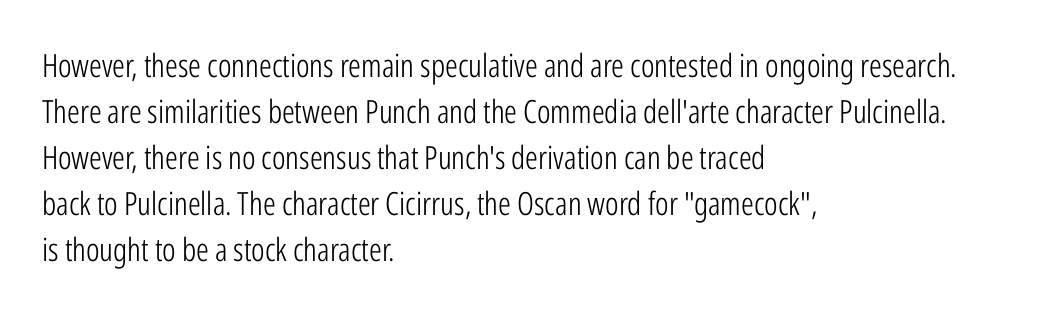
When letters stand straight like this, we call the style roman or upright. The cut favours lightness, reaching ordinary text weight at its darkest. Note the varied advance widths — an 'i' is clearly narrower than an 'm'. Caption: standard tracking, unaltered. Examine the stroke ends and you'll find no serifs. The space directly below the letters is spotless.
